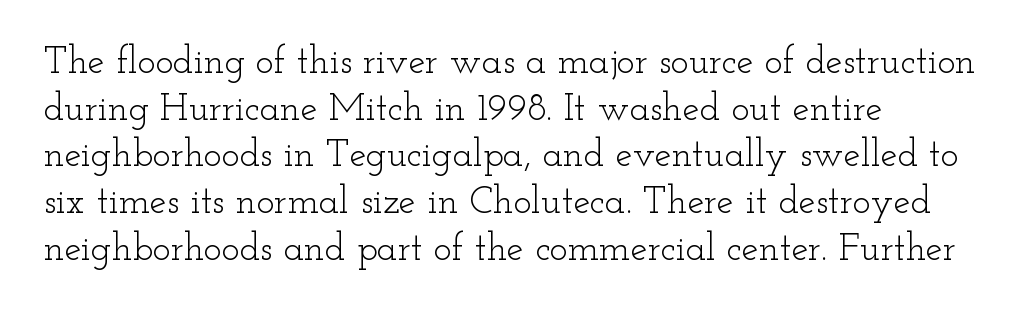
Q: Is the text bold? A: No.
Q: Is the text italic (slanted)? A: No, it is upright.
Q: Is the typeface a serif or a sans-serif typeface? A: Serif.
Q: Is the text underlined? A: No.
Q: How is the paragraph aligned? A: Left-aligned.
Q: Is the spacing between letters normal or unusually wide? A: Normal.
Q: Width (condensed, normal, or wide)? A: Wide.
Q: Stroke contrast? A: Low.
Q: x-height? A: Small.
Q: Monospaced? A: No.
